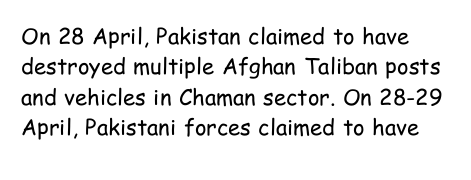
{"italic": "no", "bold": "no", "underline": "no", "line_spacing": "normal", "line_spacing_ratio": 1.38, "letter_spacing": "normal", "letter_spacing_em": 0.0, "glyph_px": 22}
